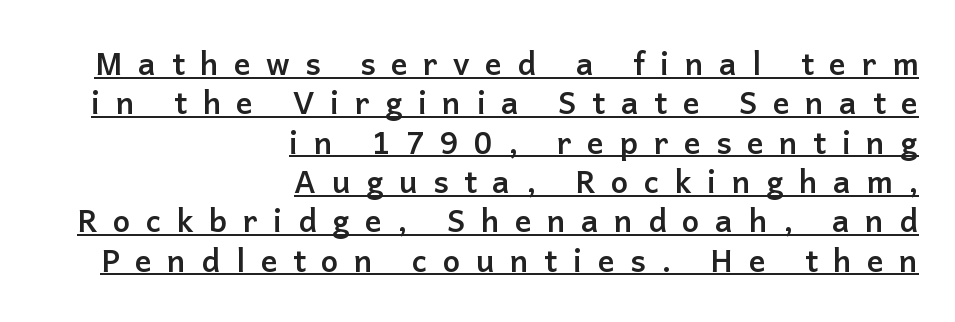
{"serif": "no", "italic": "no", "bold": "yes", "weight": "semibold", "width": "normal", "stroke_contrast": "low", "x_height": "medium", "monospaced": "no", "underline": "yes", "align": "right", "line_spacing": "normal", "line_spacing_ratio": 1.27, "letter_spacing": "wide", "letter_spacing_em": 0.5, "glyph_px": 31}
